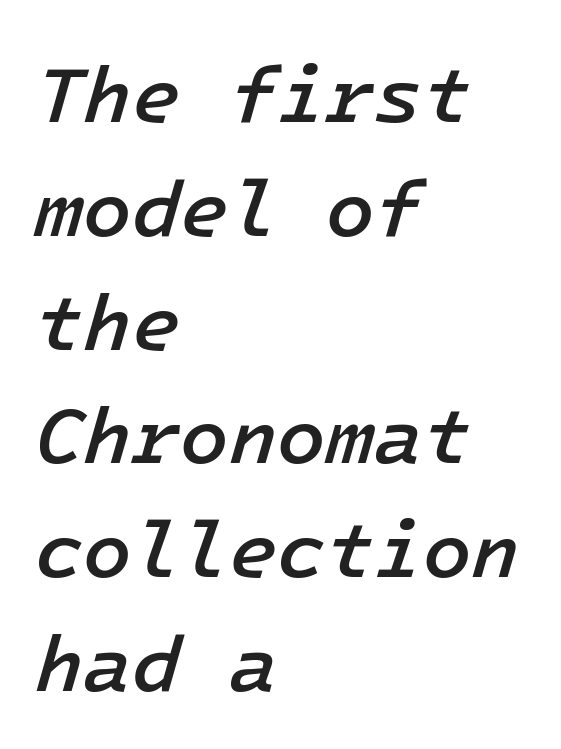
The image shows 79 px semibold type, italic (leaning right); set left-aligned, normal line spacing (1.44x), normal letter spacing, not underlined; low stroke contrast and a medium x-height.
